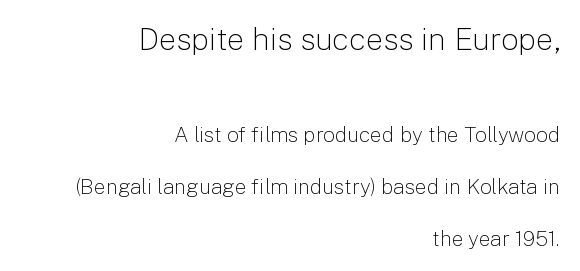
The image shows 31 px light sans-serif type, upright; set right-aligned, loose line spacing (2.48x), normal letter spacing, not underlined; the first (top) block is 1.48x larger; low stroke contrast and a medium x-height.
